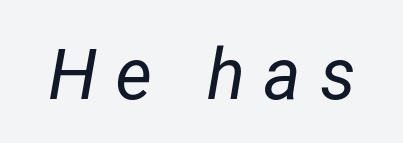
The image shows 71 px regular-weight type, italic (leaning right); set unusually wide letter spacing (+0.26 em), not underlined; low stroke contrast and a medium x-height.
